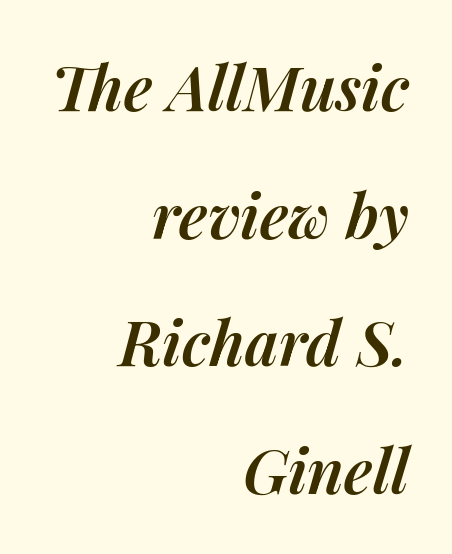
{"italic": "yes", "lean": "right", "slant_degrees": 14, "bold": "semi", "weight": "semibold", "width": "normal", "stroke_contrast": "medium", "x_height": "medium", "monospaced": "no", "underline": "no", "align": "right", "line_spacing": "loose", "line_spacing_ratio": 2.06, "letter_spacing": "normal", "letter_spacing_em": 0.0, "glyph_px": 62}
